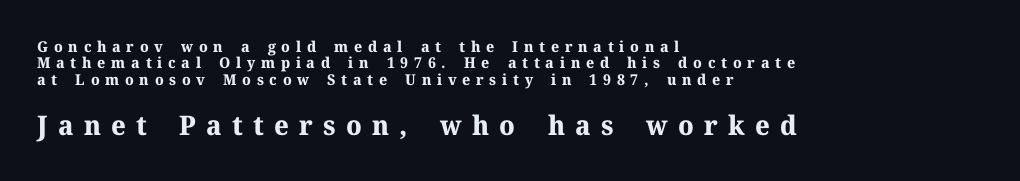
{"italic": "no", "bold": "yes", "underline": "no", "align": "left", "line_spacing": "tight", "line_spacing_ratio": 1.09, "letter_spacing": "wide", "letter_spacing_em": 0.38, "larger_block": "second", "size_ratio": 1.8, "glyph_px": 27}
